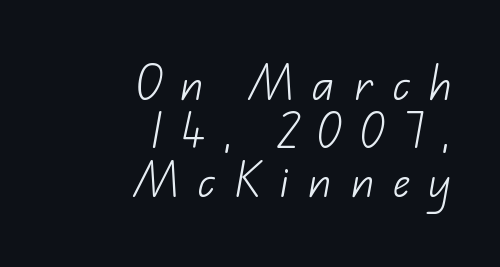
Each stroke keeps to a modest, everyday thickness or less. Descenders are the only things crossing below the line. Here the designer chose a conventional face with non-uniform glyph widths. Inter-character spacing is expanded well beyond the font's built-in metrics. I'd call this a sans setting — the letters go barefoot.
